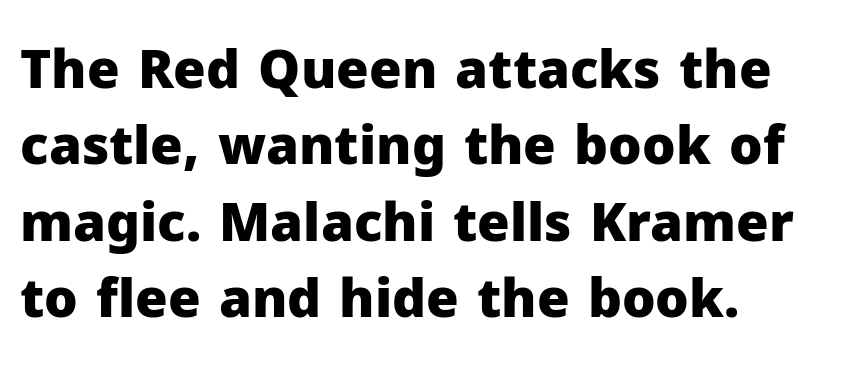
Q: Is the text bold? A: Yes.
Q: Is the text italic (slanted)? A: No, it is upright.
Q: Is the typeface a serif or a sans-serif typeface? A: Sans-serif.
Q: Is the text underlined? A: No.
Q: How is the paragraph aligned? A: Left-aligned.
Q: Is the spacing between letters normal or unusually wide? A: Normal.
Q: Is the spacing between lines tight, normal or loose? A: Normal.
Q: Width (condensed, normal, or wide)? A: Normal.
Q: Stroke contrast? A: Low.
Q: x-height? A: Medium.
Q: Monospaced? A: No.
